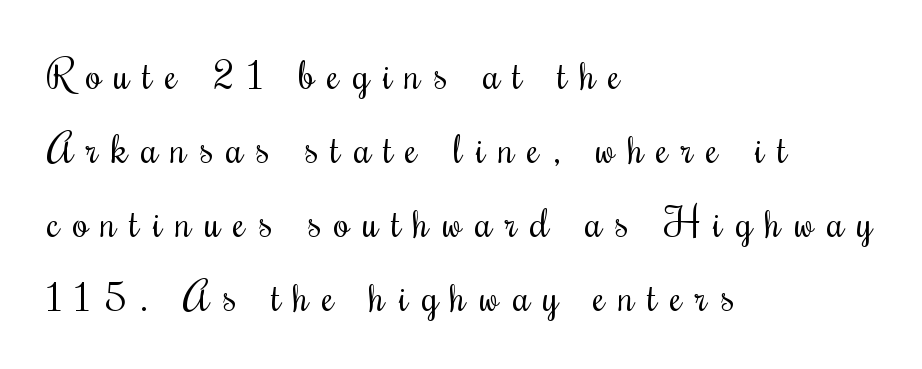
{"serif": "yes", "bold": "no", "weight": "regular", "width": "condensed", "stroke_contrast": "medium", "x_height": "small", "monospaced": "no", "underline": "no", "align": "left", "line_spacing_ratio": 1.85, "letter_spacing": "wide", "letter_spacing_em": 0.33, "glyph_px": 40}
